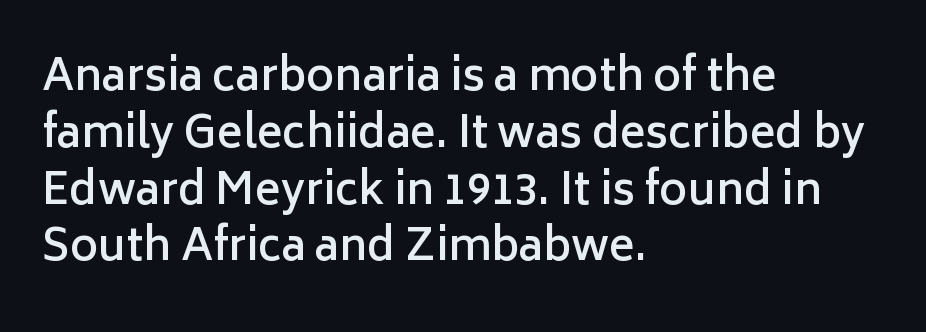
The image shows 43 px semibold sans-serif type, upright; set left-aligned, normal line spacing (1.32x), normal letter spacing, not underlined; low stroke contrast and a medium x-height.
